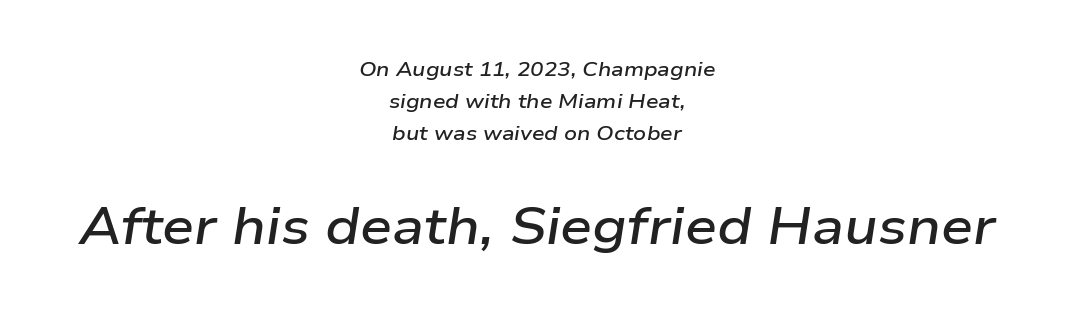
Q: Is the text bold? A: Semi-bold.
Q: Is the text italic (slanted)? A: Yes, it leans right by about 9 degrees.
Q: Is the text underlined? A: No.
Q: How is the paragraph aligned? A: Centered.
Q: Is the spacing between letters normal or unusually wide? A: Normal.
Q: Is the spacing between lines tight, normal or loose? A: Normal.
Q: Which block of text is set in a larger size, the first (top) or the second (bottom)? A: The second (bottom) one.
Q: Width (condensed, normal, or wide)? A: Wide.
Q: Stroke contrast? A: Low.
Q: x-height? A: Medium.
Q: Monospaced? A: No.
